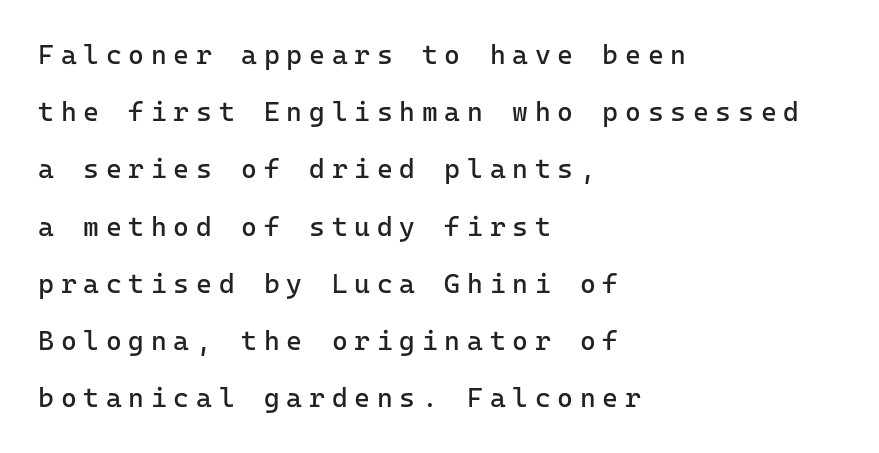
The image shows 27 px text type, upright; set left-aligned, loose line spacing (2.12x), unusually wide letter spacing (+0.25 em), not underlined.
